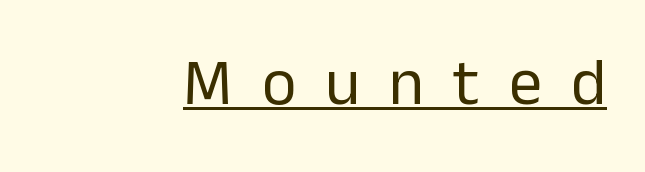
Substantial extra tracking has been applied to these lines. The font's upright variant was chosen for this text. Heaviness? Minimal to ordinary, like unemphasized prose. Students, observe the line beneath the letters — that is underlining. Note the varied advance widths — an 'i' is clearly narrower than an 'm'.
